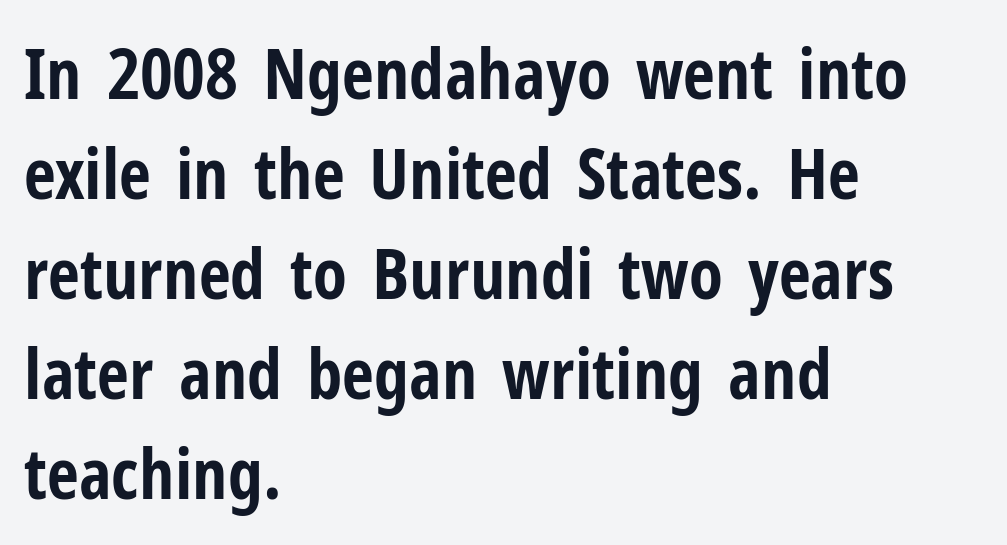
The image shows 70 px bold, condensed sans-serif type, upright; set left-aligned, normal line spacing (1.43x), normal letter spacing, not underlined; low stroke contrast and a medium x-height.
